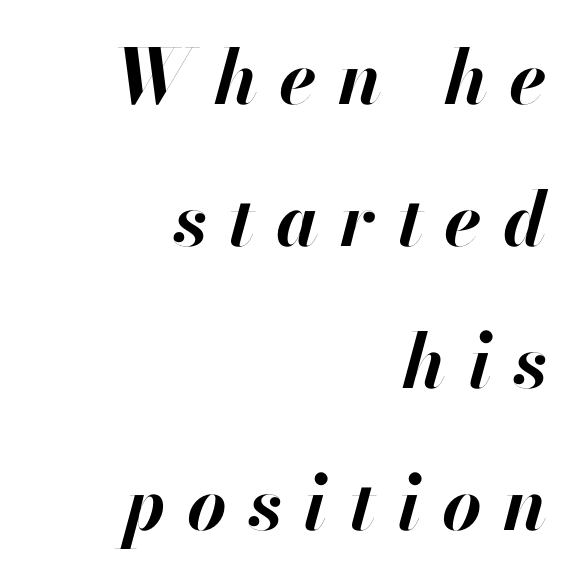
The image shows 76 px bold type, italic (leaning right); set right-aligned, line spacing 1.87x, unusually wide letter spacing (+0.28 em), not underlined; high stroke contrast and a small x-height.
